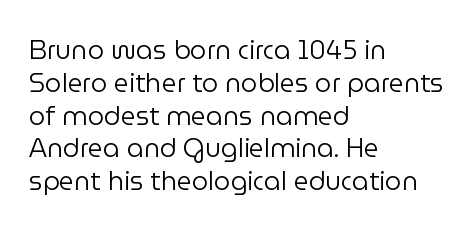
Q: Is the text bold? A: No.
Q: Is the text italic (slanted)? A: No, it is upright.
Q: Is the text underlined? A: No.
Q: How is the paragraph aligned? A: Left-aligned.
Q: Is the spacing between letters normal or unusually wide? A: Normal.
Q: Is the spacing between lines tight, normal or loose? A: Normal.
